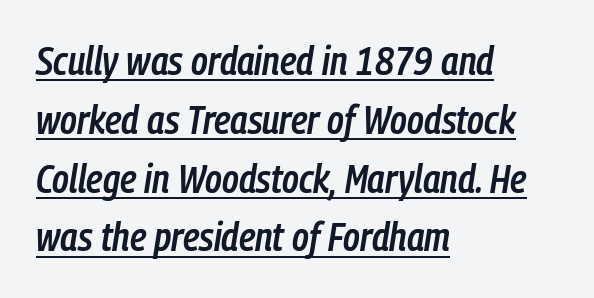
Does the weight exceed regular? Yes, but only to semibold. Would a proofreader flag this as italicized? Yes. Every word sits above its own underline. Layout note: lines flush left. Proportional: the letters do not fall into vertical columns. Each new line begins a customary step beneath the previous one.
